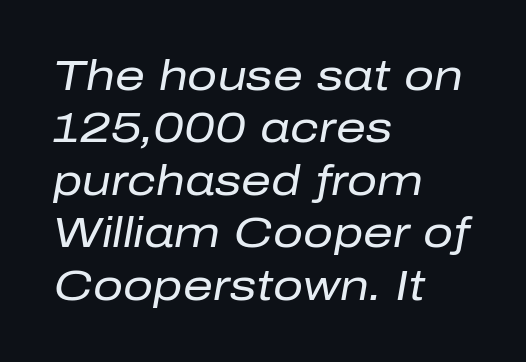
{"italic": "yes", "lean": "right", "slant_degrees": 10, "bold": "no", "weight": "regular", "width": "normal", "stroke_contrast": "low", "x_height": "medium", "monospaced": "no", "underline": "no", "align": "left", "line_spacing": "normal", "line_spacing_ratio": 1.25, "letter_spacing": "normal", "letter_spacing_em": 0.0, "glyph_px": 42}
